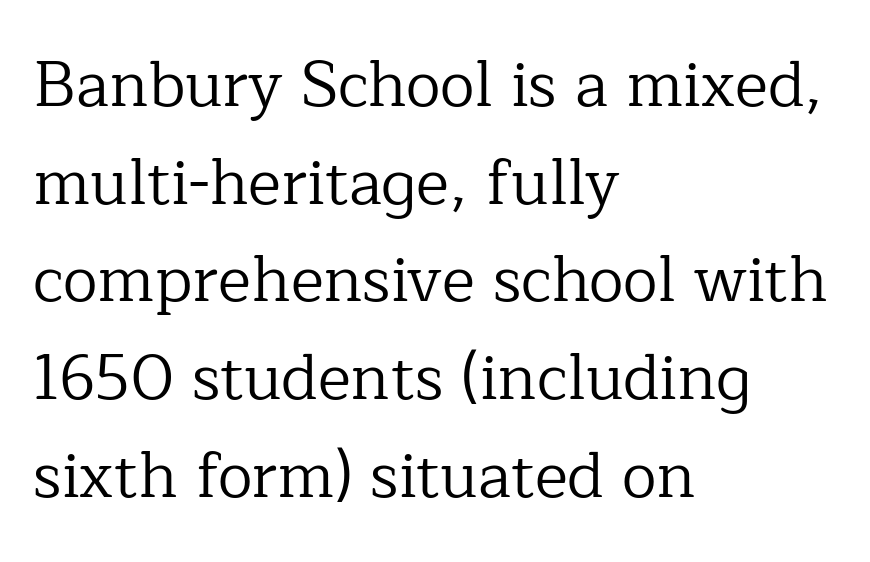
{"serif": "yes", "italic": "no", "bold": "no", "weight": "regular", "width": "normal", "stroke_contrast": "low", "x_height": "medium", "monospaced": "no", "underline": "no", "align": "left", "line_spacing": "normal", "line_spacing_ratio": 1.55, "letter_spacing": "normal", "letter_spacing_em": 0.0, "glyph_px": 63}
